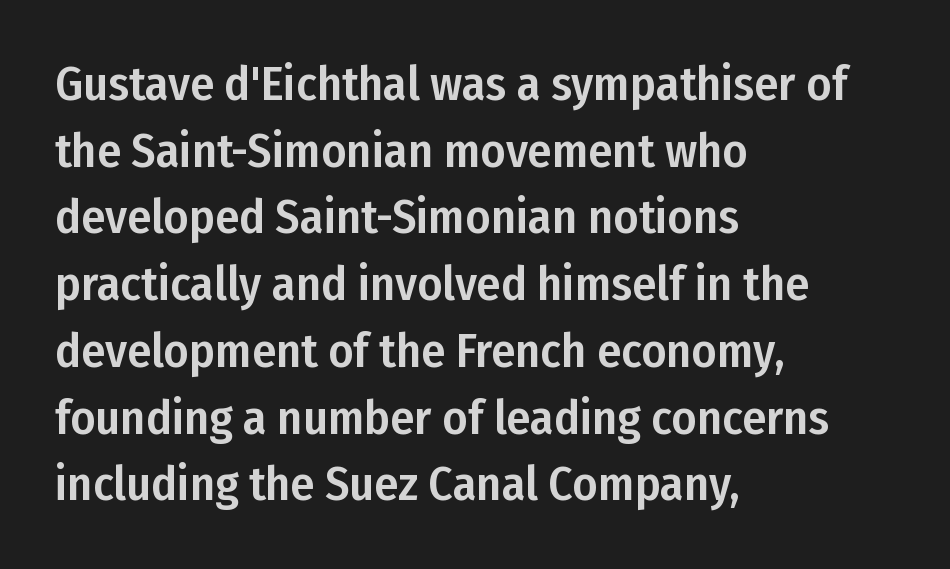
The image shows 48 px condensed sans-serif type, upright; set left-aligned, normal line spacing (1.39x), normal letter spacing, not underlined; low stroke contrast and a medium x-height.
